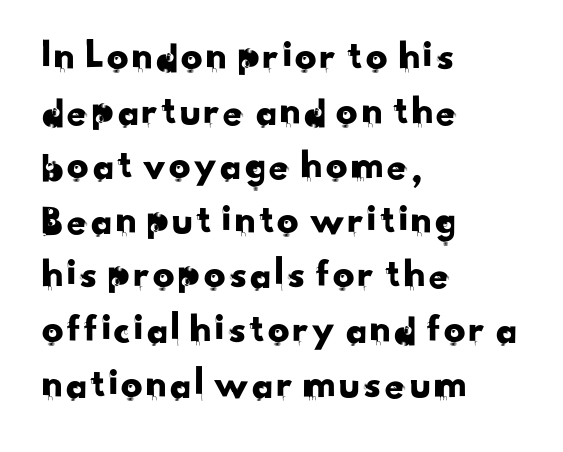
Q: Is the typeface a serif or a sans-serif typeface? A: Sans-serif.
Q: Is the text underlined? A: No.
Q: How is the paragraph aligned? A: Left-aligned.
Q: Is the spacing between letters normal or unusually wide? A: Normal.
Q: Is the spacing between lines tight, normal or loose? A: Normal.
Q: Width (condensed, normal, or wide)? A: Normal.
Q: Stroke contrast? A: Low.
Q: x-height? A: Small.
Q: Monospaced? A: No.
